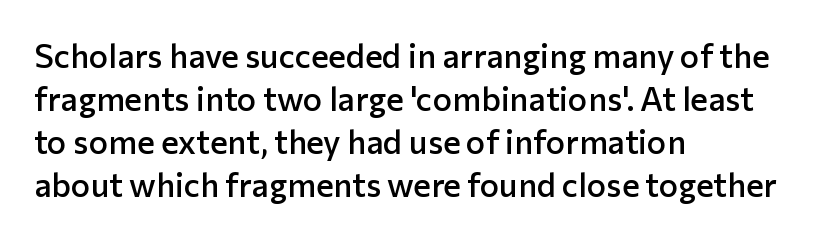
The letterforms sit shoulder to shoulder at normal distance. What weight is shown? A semibold, between regular and bold. Plain, unruled lines of type. The compositor pushed each line to the left boundary.
